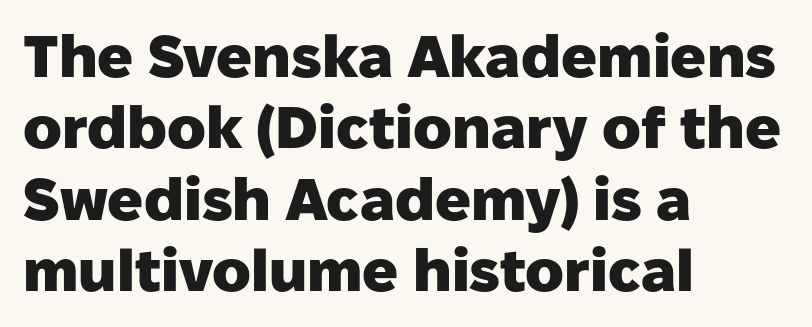
Q: Is the text bold? A: Yes.
Q: Is the text italic (slanted)? A: No, it is upright.
Q: Is the typeface a serif or a sans-serif typeface? A: Sans-serif.
Q: Is the text underlined? A: No.
Q: How is the paragraph aligned? A: Left-aligned.
Q: Is the spacing between letters normal or unusually wide? A: Normal.
Q: Width (condensed, normal, or wide)? A: Normal.
Q: Stroke contrast? A: Low.
Q: x-height? A: Medium.
Q: Monospaced? A: No.
